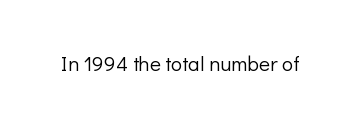
{"italic": "no", "bold": "no", "underline": "no", "letter_spacing": "normal", "letter_spacing_em": 0.0, "glyph_px": 21}
